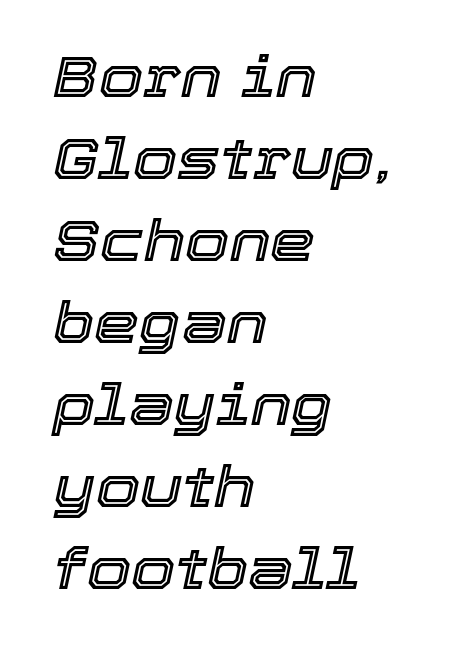
The image shows 57 px text type, italic (leaning right); set left-aligned, normal line spacing (1.44x), normal letter spacing, not underlined; a medium x-height.
